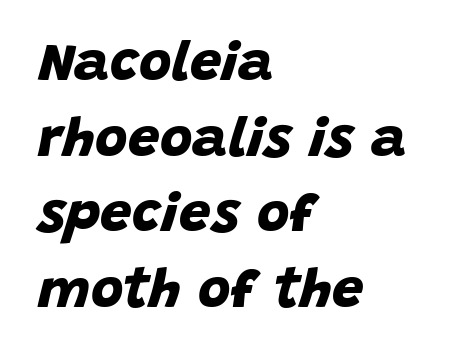
The image shows 56 px bold sans-serif type; set left-aligned, normal line spacing (1.35x), normal letter spacing, not underlined; low stroke contrast and a large x-height.
